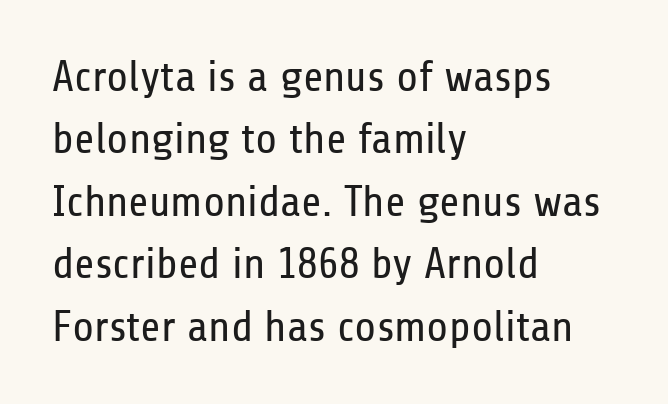
{"serif": "no", "italic": "no", "bold": "no", "weight": "regular", "width": "condensed", "stroke_contrast": "low", "x_height": "medium", "monospaced": "no", "underline": "no", "align": "left", "line_spacing": "normal", "line_spacing_ratio": 1.42, "letter_spacing": "normal", "letter_spacing_em": 0.0, "glyph_px": 44}
